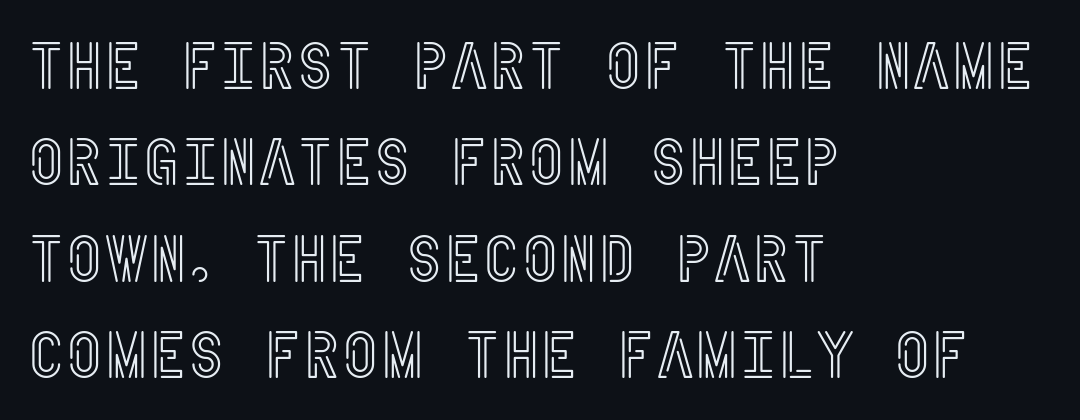
The image shows 66 px condensed type, upright; set left-aligned, normal line spacing (1.46x), normal letter spacing, not underlined; a large x-height.
